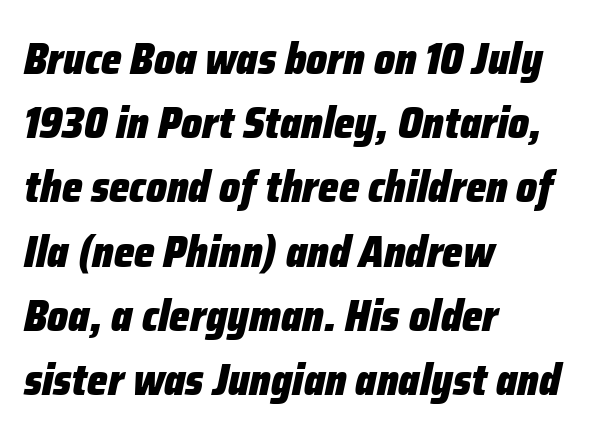
Evenly set lines give the paragraph a standard silhouette. The rendering uses natural spacing where letterforms have individual widths. In terms of letterspacing, this is plain default setting. Leftover space on each line is placed entirely after the last word. You can tell it's italic because the verticals aren't actually vertical.
